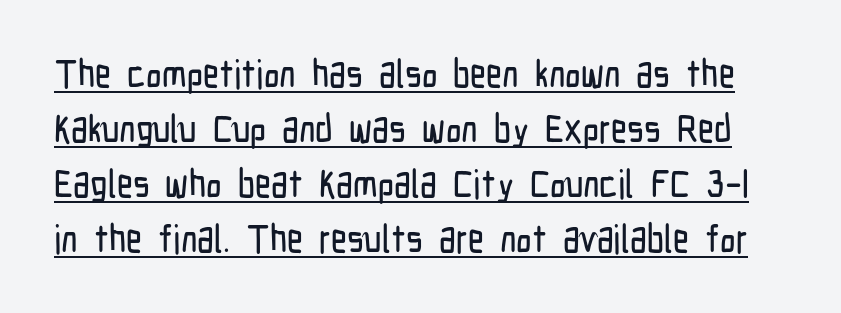
The image shows 39 px condensed sans-serif type, upright; set normal line spacing (1.41x), normal letter spacing, underlined; low stroke contrast and a medium x-height.
